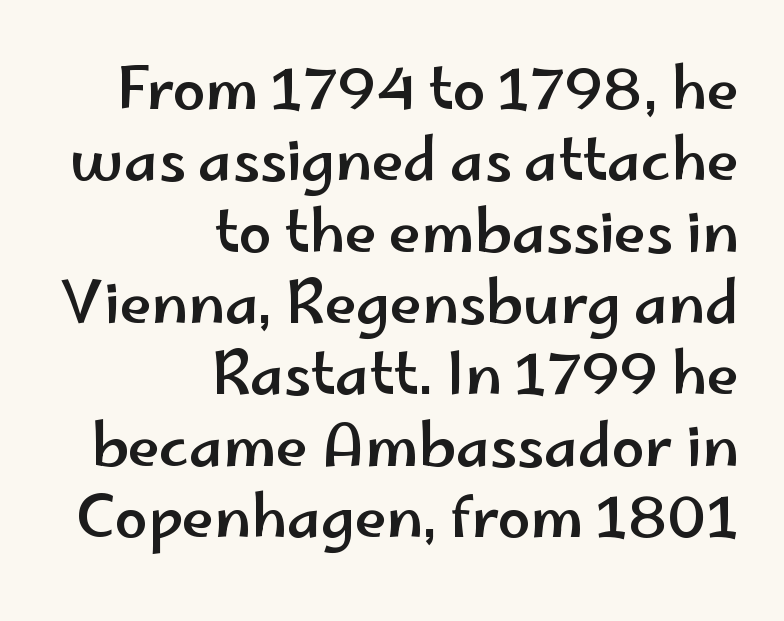
Q: Is the text italic (slanted)? A: No, it is upright.
Q: Is the typeface a serif or a sans-serif typeface? A: Sans-serif.
Q: Is the text underlined? A: No.
Q: How is the paragraph aligned? A: Right-aligned.
Q: Is the spacing between letters normal or unusually wide? A: Normal.
Q: Width (condensed, normal, or wide)? A: Wide.
Q: Stroke contrast? A: Low.
Q: x-height? A: Small.
Q: Monospaced? A: No.
